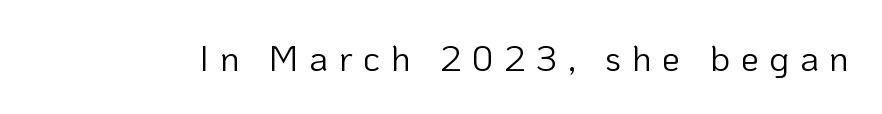
The letters advance in unequal steps, a hallmark of proportional type. Tall strokes in this sample are plumb rather than angled. Between one letter and the next there's a generous, obvious gap. This reads as an unemphasized weight, regular at the heaviest. The strip under each line holds only bare page.
